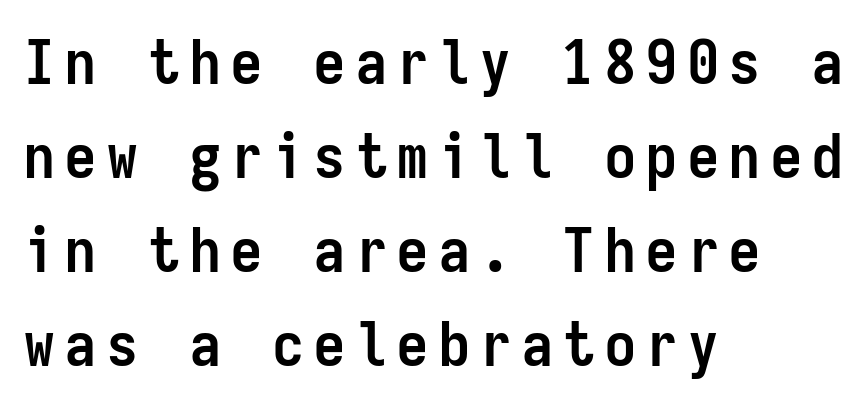
{"serif": "no", "italic": "no", "bold": "yes", "weight": "semibold", "width": "condensed", "stroke_contrast": "low", "x_height": "medium", "monospaced": "yes", "underline": "no", "align": "left", "line_spacing": "normal", "line_spacing_ratio": 1.54, "glyph_px": 61}
